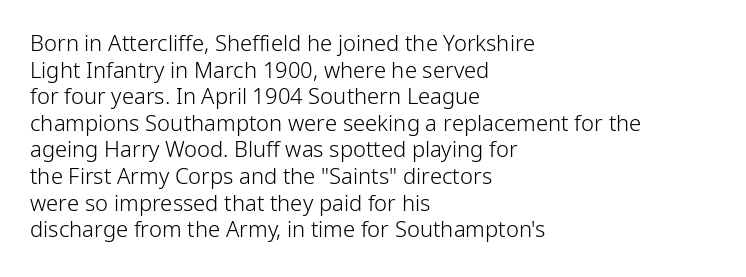
The face used here is rendered with its standard letterfit. The rag falls on the right side of this text block. The typeface has the unassuming heft of standard copy or less. Italic: no, the glyphs are upright roman.
